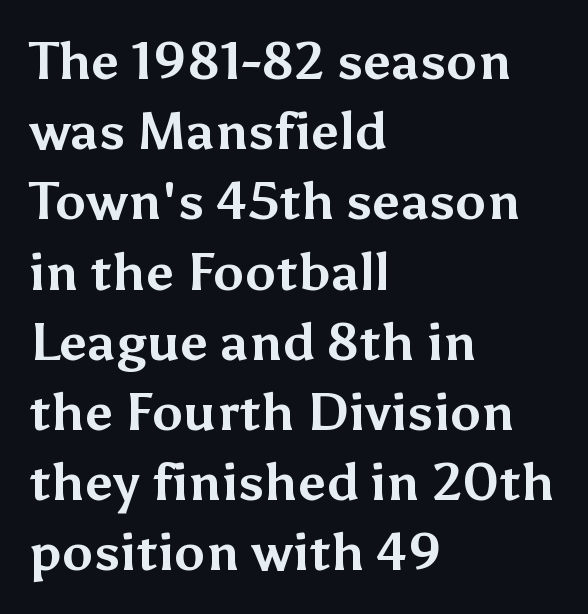
{"serif": "no", "italic": "no", "bold": "yes", "weight": "bold", "width": "normal", "stroke_contrast": "medium", "x_height": "medium", "monospaced": "no", "underline": "no", "align": "left", "line_spacing": "normal", "line_spacing_ratio": 1.35, "letter_spacing": "normal", "letter_spacing_em": 0.0, "glyph_px": 52}
